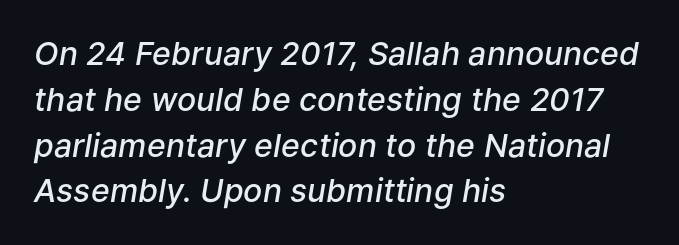
{"italic": "yes", "lean": "right", "slant_degrees": 9, "bold": "semi", "weight": "semibold", "width": "normal", "stroke_contrast": "low", "x_height": "medium", "monospaced": "no", "underline": "no", "align": "left", "line_spacing": "normal", "line_spacing_ratio": 1.43, "letter_spacing": "normal", "letter_spacing_em": 0.0, "glyph_px": 32}
